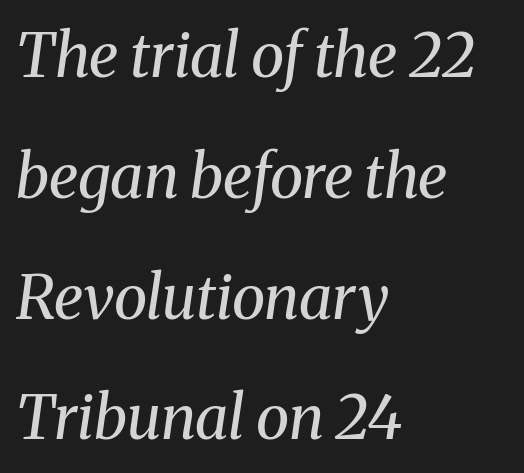
Short and long lines alike share a common starting point at left. Heaviness? Minimal to ordinary, like unemphasized prose. Observe the ordinary spacing: letters are neighbours, not strangers. The passage shown is typed in a proportional face where columns would drift.
